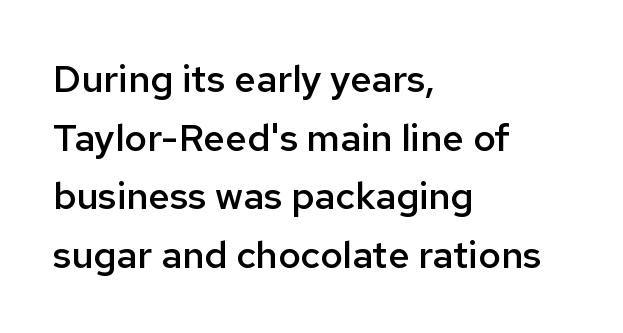
{"serif": "no", "italic": "no", "bold": "semi", "weight": "semibold", "width": "normal", "stroke_contrast": "low", "x_height": "medium", "monospaced": "no", "underline": "no", "align": "left", "line_spacing": "normal", "line_spacing_ratio": 1.54, "letter_spacing": "normal", "letter_spacing_em": 0.0, "glyph_px": 38}
